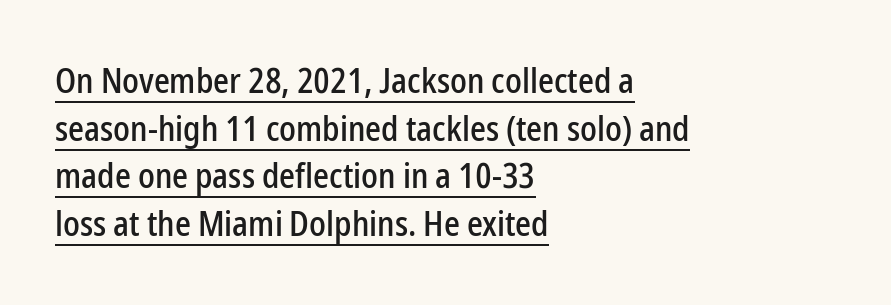
The image shows 35 px condensed sans-serif type, upright; set left-aligned, normal line spacing (1.36x), normal letter spacing, underlined; low stroke contrast and a medium x-height.
